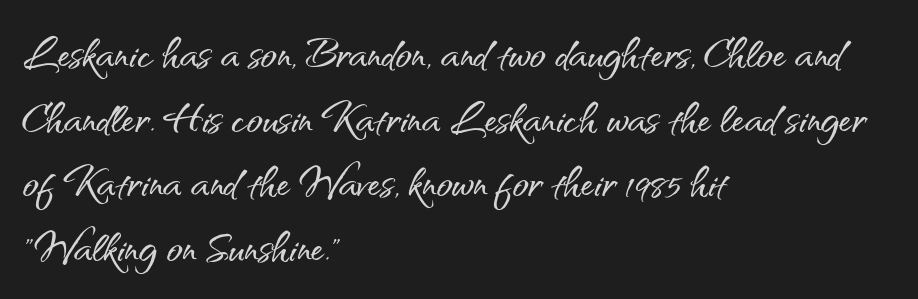
A typesetter would call this proportional, since set widths differ per character. The letters carry no serifs — their stems end cleanly without finishing strokes. Typeset ragged right — the left edge is the straight one. No word sits above an underline.
